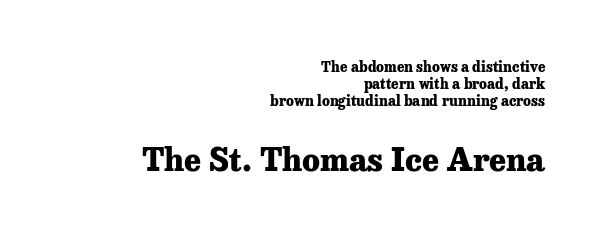
The image shows 32 px heavy serif type, upright; set right-aligned, line spacing 1.22x, normal letter spacing, not underlined; the second (bottom) block is 2.29x larger; low stroke contrast and a medium x-height.
